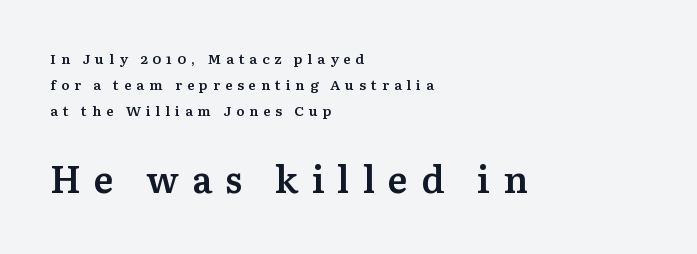
The image shows 37 px semibold serif type, upright; set left-aligned, line spacing 1.85x, unusually wide letter spacing (+0.35 em), not underlined; the second (bottom) block is 2.64x larger; medium stroke contrast and a medium x-height.
